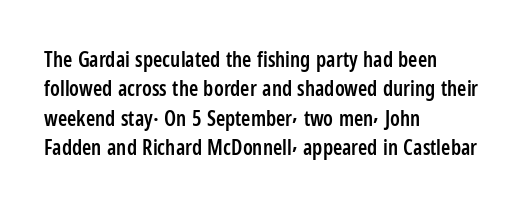
The image shows 21 px text type, upright; set left-aligned, normal line spacing (1.4x), normal letter spacing, not underlined.
